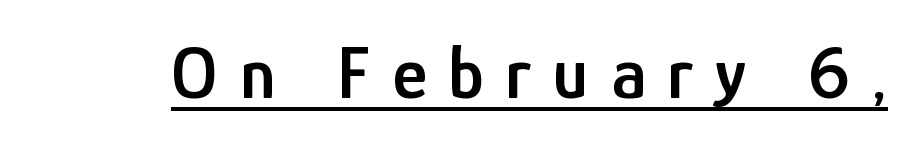
The image shows 74 px semibold, condensed sans-serif type, upright; set unusually wide letter spacing (+0.3 em), underlined; low stroke contrast and a medium x-height.
